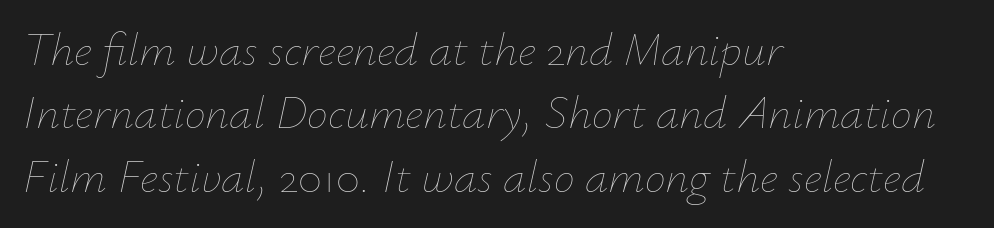
{"italic": "yes", "lean": "right", "slant_degrees": 12, "bold": "no", "weight": "thin", "width": "normal", "stroke_contrast": "low", "x_height": "small", "monospaced": "no", "underline": "no", "align": "left", "line_spacing": "normal", "line_spacing_ratio": 1.35, "letter_spacing": "normal", "letter_spacing_em": 0.0, "glyph_px": 47}
